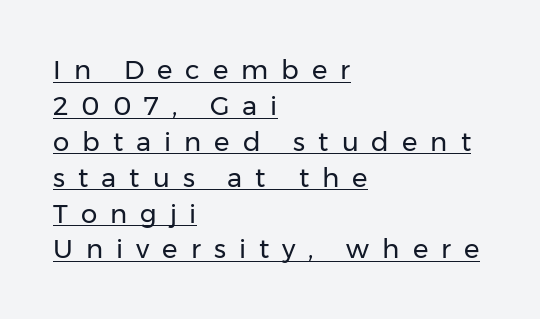
The image shows 26 px text type, upright; set left-aligned, normal line spacing (1.38x), unusually wide letter spacing (+0.5 em), underlined.
